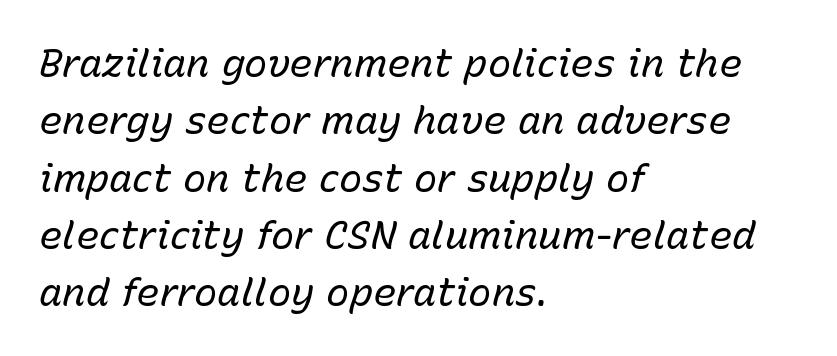
Q: Is the text bold? A: No.
Q: Is the text italic (slanted)? A: Yes, it leans right by about 15 degrees.
Q: Is the text underlined? A: No.
Q: How is the paragraph aligned? A: Left-aligned.
Q: Is the spacing between letters normal or unusually wide? A: Normal.
Q: Is the spacing between lines tight, normal or loose? A: Normal.
Q: Width (condensed, normal, or wide)? A: Normal.
Q: Stroke contrast? A: Low.
Q: x-height? A: Medium.
Q: Monospaced? A: No.
